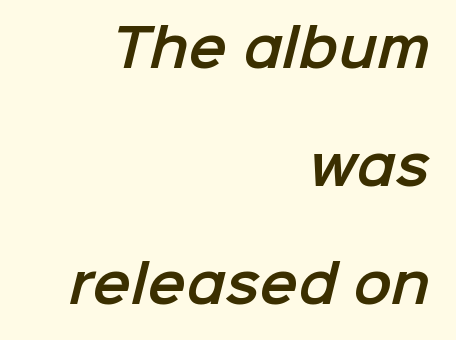
The image shows 51 px sans-serif type; set right-aligned, loose line spacing (2.31x), normal letter spacing, not underlined; low stroke contrast and a medium x-height.
